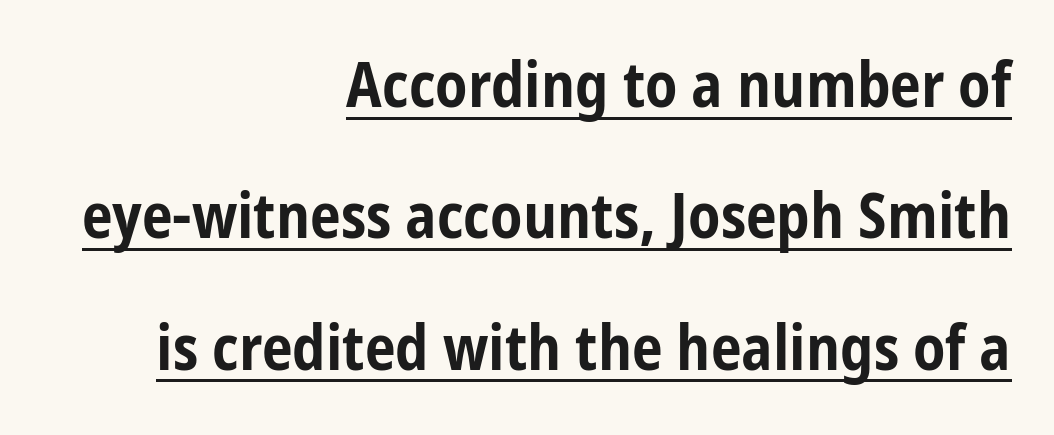
{"serif": "no", "italic": "no", "bold": "yes", "weight": "bold", "width": "condensed", "stroke_contrast": "low", "x_height": "medium", "monospaced": "no", "underline": "yes", "align": "right", "line_spacing": "loose", "line_spacing_ratio": 2.12, "letter_spacing": "normal", "letter_spacing_em": 0.0, "glyph_px": 62}
